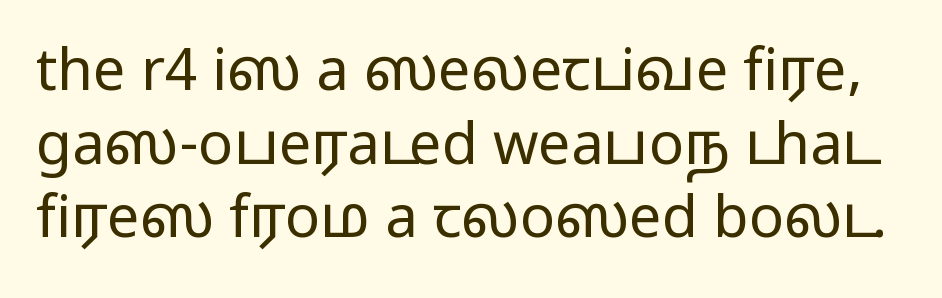
The letters stand upright; this is a roman face. The space beneath each line is pristine and unruled. Observe the ordinary spacing: letters are neighbours, not strangers. Are there feet on the stems? There aren't — it's a sans. Is this a fixed-width face? No — the glyphs have proportional, varying widths. A normal amount of white space separates one row of letters from the next.
